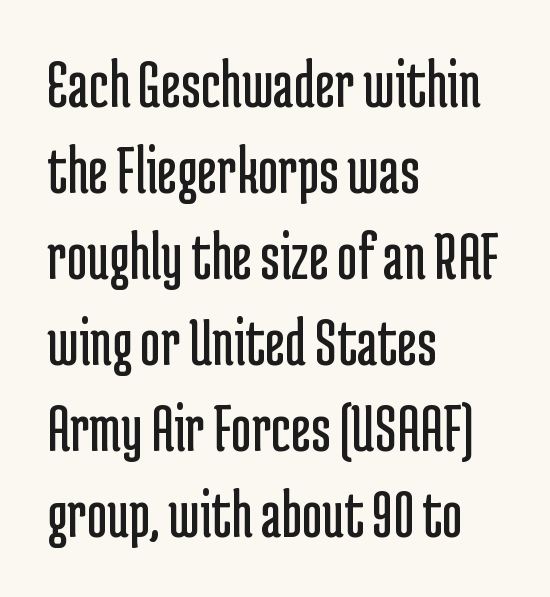
Varying glyph widths throughout — classic text-font behaviour. In terms of posture, this sample is upright. A quiet, ordinary-to-light weight characterises the typeface. Typographically, this falls in the sans-serif category. Tracking value appears to be zero — textbook default spacing. Line beginnings align vertically; line endings do not.
